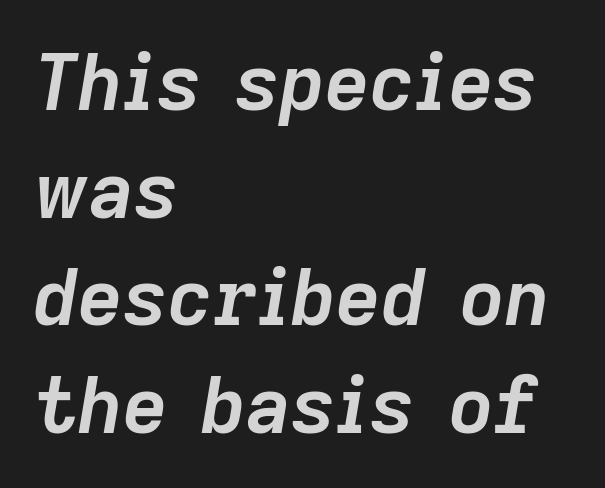
Q: Is the text bold? A: Yes.
Q: Is the text italic (slanted)? A: Yes, it leans right by about 9 degrees.
Q: Is the text underlined? A: No.
Q: How is the paragraph aligned? A: Left-aligned.
Q: Is the spacing between letters normal or unusually wide? A: Normal.
Q: Is the spacing between lines tight, normal or loose? A: Normal.
Q: Width (condensed, normal, or wide)? A: Normal.
Q: Stroke contrast? A: Low.
Q: x-height? A: Medium.
Q: Monospaced? A: No.
